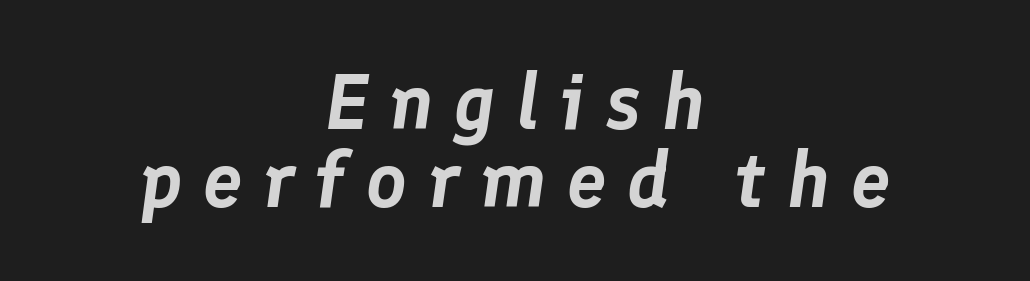
The line-height multiplier appears low, near solid setting. Each letter keeps its own natural width here, so spacing adapts to shape. Only glyphs here, with clear space below each row. Designer's note — italics engaged. A student would call this center alignment; a typographer would say set centered.
